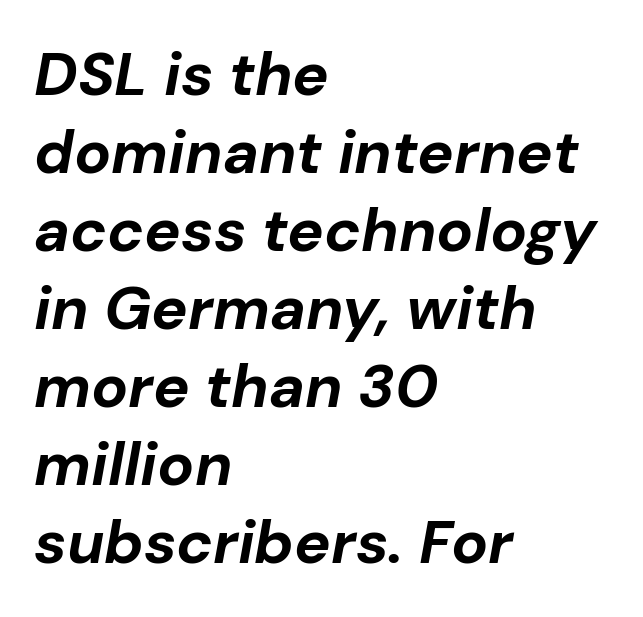
The image shows 61 px bold type, italic (leaning right); set left-aligned, normal line spacing (1.28x), normal letter spacing, not underlined; low stroke contrast and a medium x-height.
